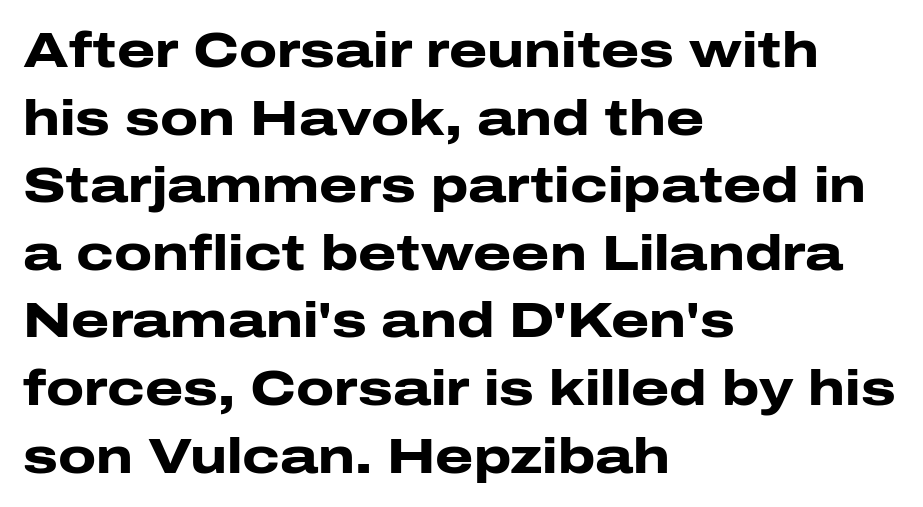
{"serif": "no", "italic": "no", "bold": "yes", "weight": "heavy", "width": "wide", "stroke_contrast": "low", "x_height": "medium", "monospaced": "no", "underline": "no", "align": "left", "line_spacing": "normal", "line_spacing_ratio": 1.38, "letter_spacing": "normal", "letter_spacing_em": 0.0, "glyph_px": 49}
